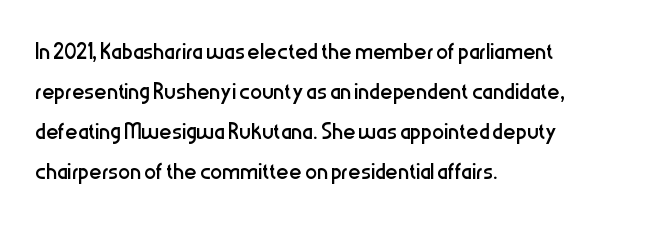
Upright lettering throughout. Where is the straight margin? On the left. These glyphs show unthickened strokes, regular width or finer. Spacing verdict: proportional, widths tailored to each character. The lines sit at an ordinary, default distance from one another.
